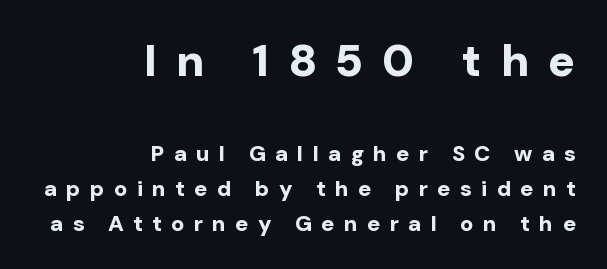
The image shows 45 px bold sans-serif type, upright; set right-aligned, normal line spacing (1.59x), unusually wide letter spacing (+0.42 em), not underlined; the first (top) block is 2.05x larger; low stroke contrast and a medium x-height.
